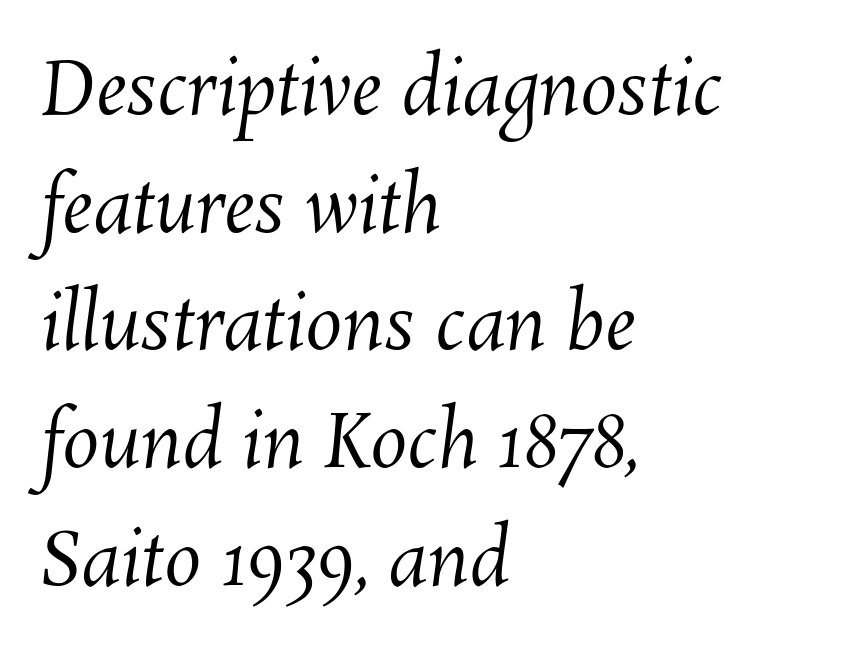
The gap between lines stays unmarked. Horizontally, the lines are justified to the leading edge only. The block of text has a typical density, with ordinary space between rows. These lines are rendered in a variable-pitch font.
